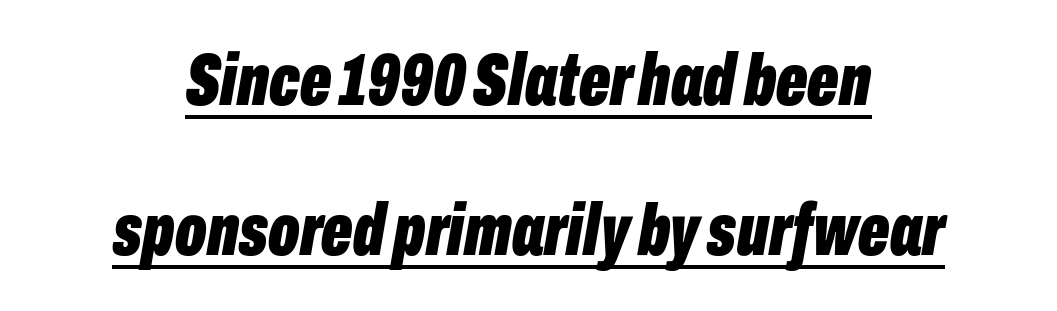
{"italic": "yes", "lean": "right", "slant_degrees": 10, "bold": "yes", "weight": "bold", "width": "condensed", "stroke_contrast": "low", "x_height": "medium", "monospaced": "no", "underline": "yes", "line_spacing": "loose", "line_spacing_ratio": 2.05, "letter_spacing": "normal", "letter_spacing_em": 0.0, "glyph_px": 73}
